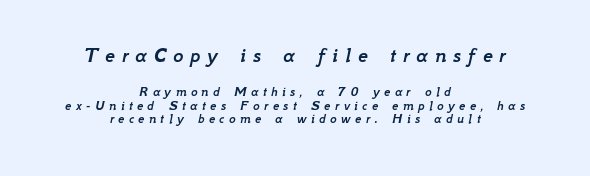
Q: Is the text italic (slanted)? A: Yes, it leans right by about 12 degrees.
Q: Is the text underlined? A: No.
Q: How is the paragraph aligned? A: Centered.
Q: Is the spacing between letters normal or unusually wide? A: Unusually wide.
Q: Is the spacing between lines tight, normal or loose? A: Tight.
Q: Which block of text is set in a larger size, the first (top) or the second (bottom)? A: The first (top) one.
